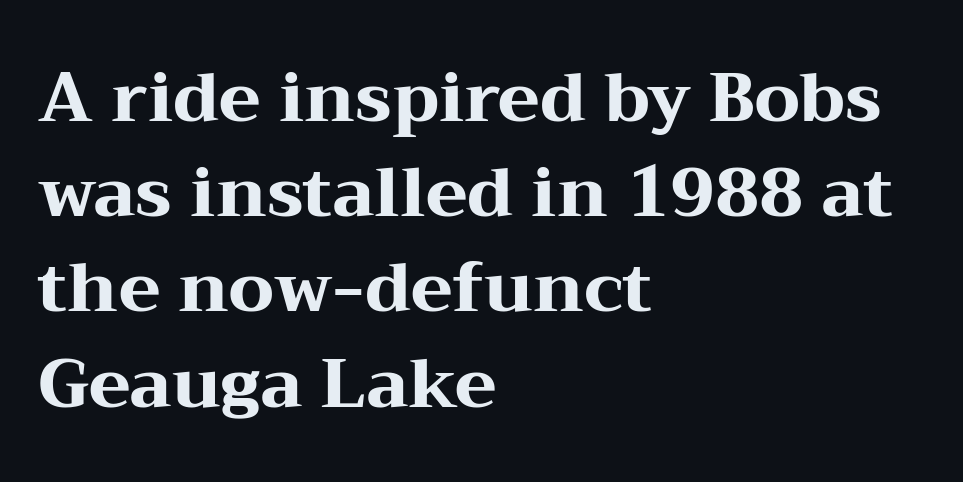
The image shows 69 px heavy, wide serif type, upright; set left-aligned, normal line spacing (1.38x), normal letter spacing, not underlined; medium stroke contrast and a medium x-height.
